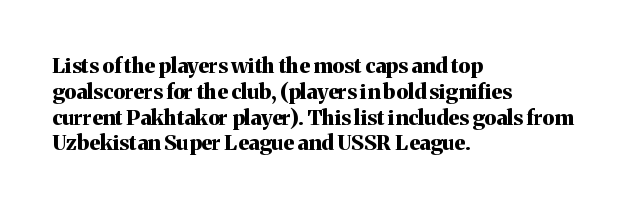
{"italic": "no", "bold": "yes", "underline": "no", "align": "left", "line_spacing_ratio": 1.23, "letter_spacing": "normal", "letter_spacing_em": 0.0, "glyph_px": 21}
